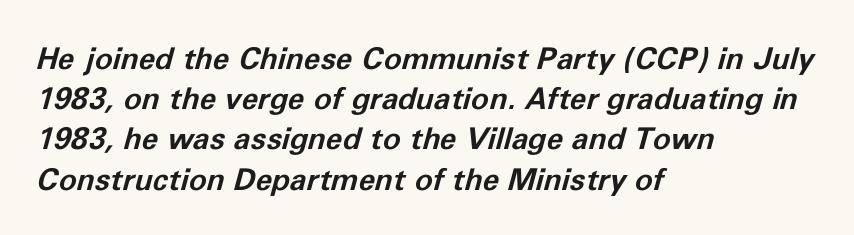
Q: Is the text bold? A: Yes.
Q: Is the text italic (slanted)? A: Yes, it leans right by about 11 degrees.
Q: Is the text underlined? A: No.
Q: How is the paragraph aligned? A: Left-aligned.
Q: Is the spacing between letters normal or unusually wide? A: Normal.
Q: Is the spacing between lines tight, normal or loose? A: Normal.
Q: Width (condensed, normal, or wide)? A: Normal.
Q: Stroke contrast? A: Low.
Q: x-height? A: Medium.
Q: Monospaced? A: No.
